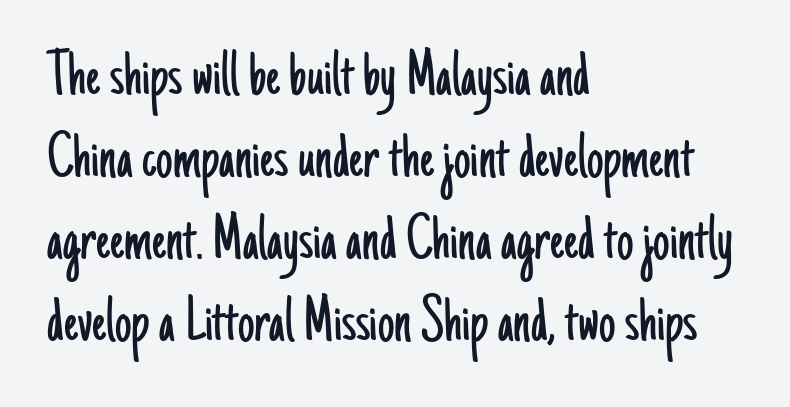
The image shows 66 px light, condensed sans-serif type, upright; set left-aligned, line spacing 1.24x, normal letter spacing, not underlined; low stroke contrast and a small x-height.
